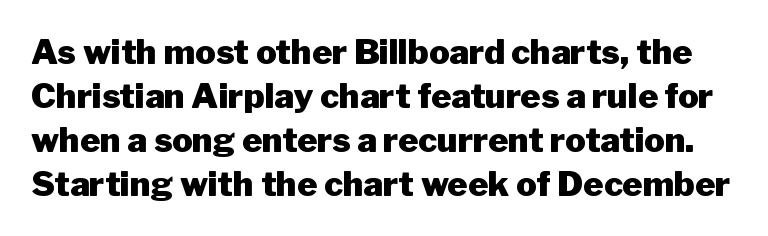
{"serif": "no", "italic": "no", "bold": "yes", "weight": "heavy", "width": "normal", "stroke_contrast": "low", "x_height": "medium", "monospaced": "no", "underline": "no", "line_spacing": "normal", "line_spacing_ratio": 1.29, "letter_spacing": "normal", "letter_spacing_em": 0.0, "glyph_px": 34}
